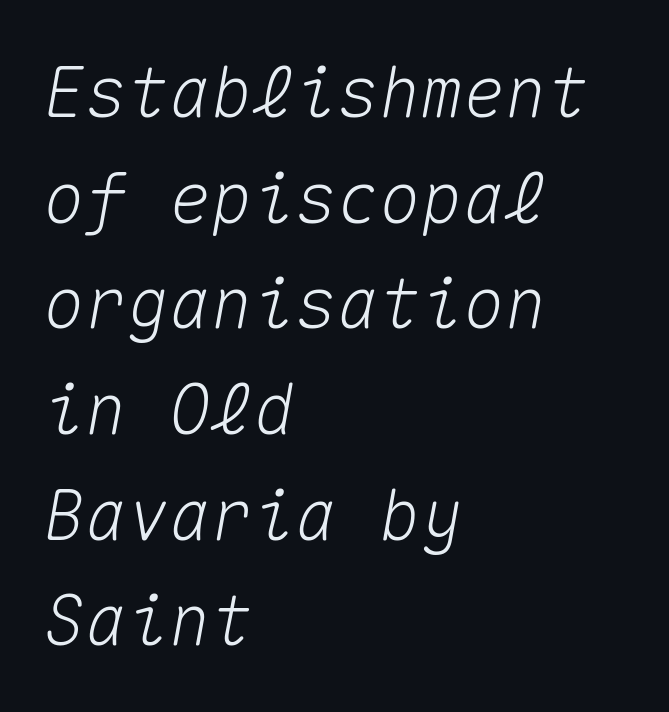
Q: Is the text italic (slanted)? A: Yes, it leans right by about 10 degrees.
Q: Is the text underlined? A: No.
Q: How is the paragraph aligned? A: Left-aligned.
Q: Is the spacing between letters normal or unusually wide? A: Normal.
Q: Is the spacing between lines tight, normal or loose? A: Normal.
Q: Width (condensed, normal, or wide)? A: Normal.
Q: Stroke contrast? A: Medium.
Q: x-height? A: Medium.
Q: Monospaced? A: Yes.
